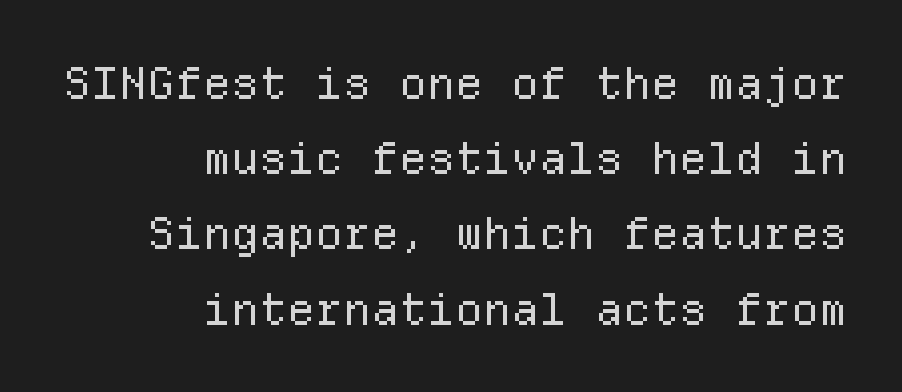
{"serif": "no", "italic": "no", "bold": "no", "weight": "regular", "width": "normal", "stroke_contrast": "low", "x_height": "medium", "monospaced": "yes", "underline": "no", "align": "right", "line_spacing_ratio": 1.71, "letter_spacing": "normal", "letter_spacing_em": 0.0, "glyph_px": 44}
